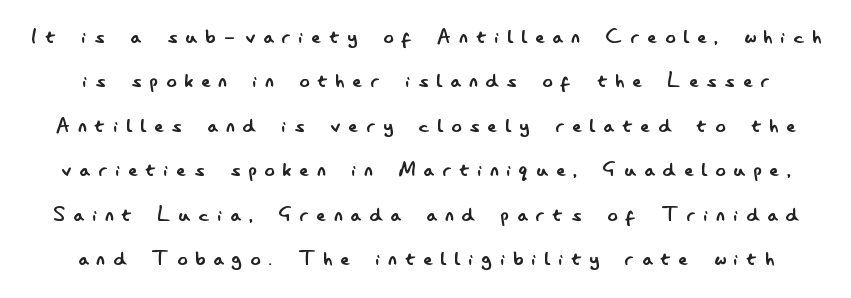
Q: Is the text bold? A: No.
Q: Is the text italic (slanted)? A: No, it is upright.
Q: Is the text underlined? A: No.
Q: Is the spacing between letters normal or unusually wide? A: Unusually wide.
